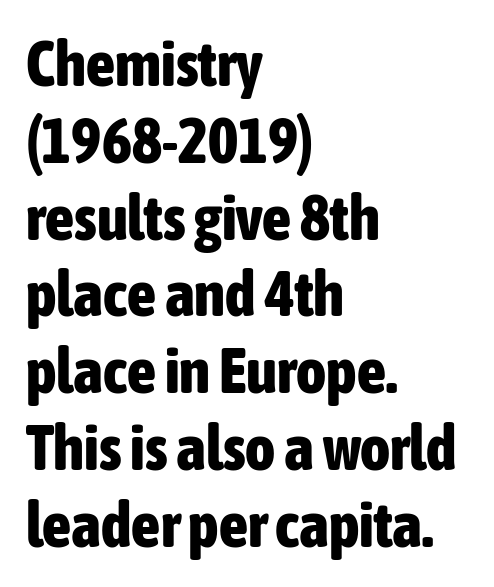
{"serif": "no", "italic": "no", "bold": "yes", "weight": "bold", "width": "condensed", "stroke_contrast": "low", "x_height": "medium", "monospaced": "no", "underline": "no", "align": "left", "line_spacing_ratio": 1.2, "letter_spacing": "normal", "letter_spacing_em": 0.0, "glyph_px": 64}
